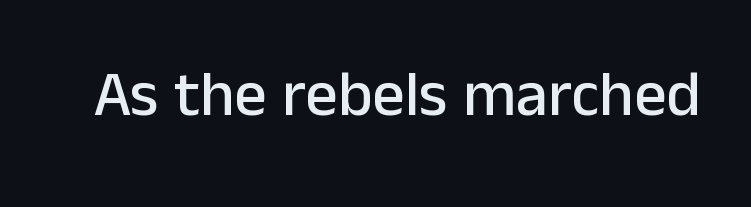
Q: Is the text italic (slanted)? A: No, it is upright.
Q: Is the typeface a serif or a sans-serif typeface? A: Sans-serif.
Q: Is the text underlined? A: No.
Q: Is the spacing between letters normal or unusually wide? A: Normal.
Q: Width (condensed, normal, or wide)? A: Normal.
Q: Stroke contrast? A: Low.
Q: x-height? A: Medium.
Q: Monospaced? A: No.
